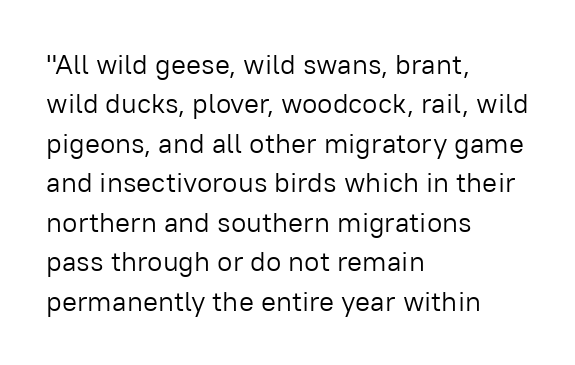
The image shows 28 px light sans-serif type, upright; set left-aligned, normal line spacing (1.41x), normal letter spacing, not underlined; low stroke contrast and a medium x-height.
